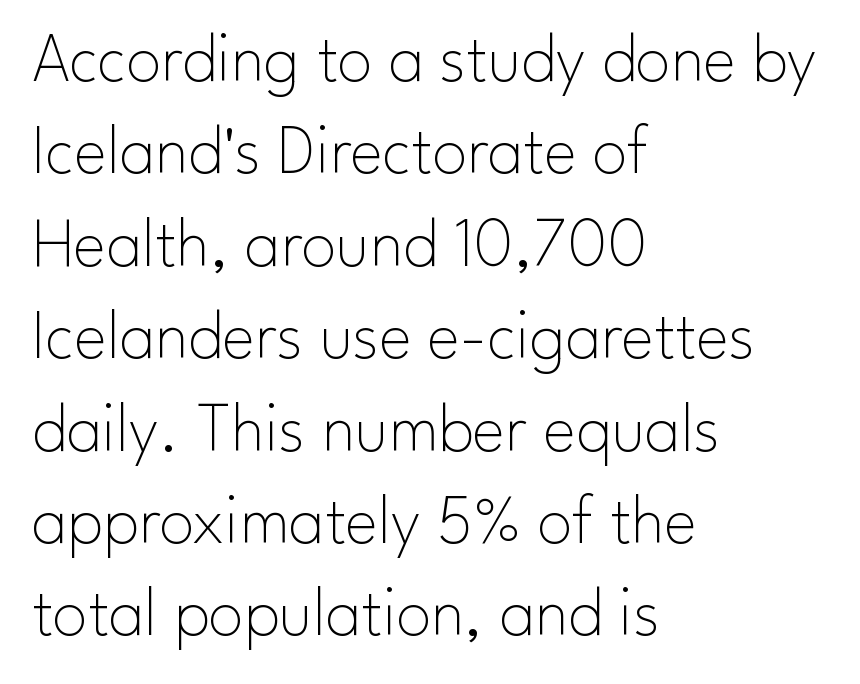
Type without underlining. In terms of posture, this sample is upright. The passage shown stacks its lines at a standard gap. Leftover space on each line is placed entirely after the last word. The letters carry no serifs — their stems end cleanly without finishing strokes.
